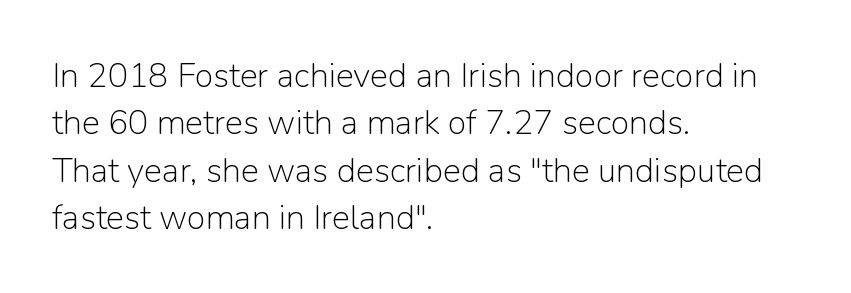
Is there much room between lines? A standard amount, neither cramped nor airy. Is the block centered? No — it sits flush against the left margin. The tracking reads as untouched default to a designer's eye. The type family on display is of the sans-serif kind. This is the regular roman posture of the typeface.
